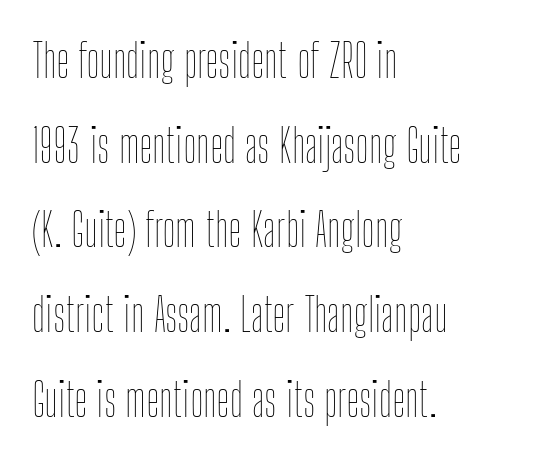
Any mark beneath the type? The region is blank. There is no visible air inserted between adjacent glyphs. No italicization has been applied; the sample stays upright. Is this a fixed-width face? No — the glyphs have proportional, varying widths. Stems here are at most as thick as an everyday book face. Each line starts at the same left margin while the right side varies.
